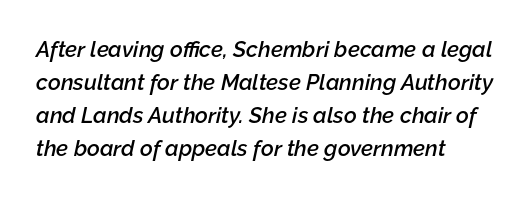
The image shows 22 px text type, italic (leaning right); set left-aligned, normal line spacing (1.5x), normal letter spacing, not underlined.
